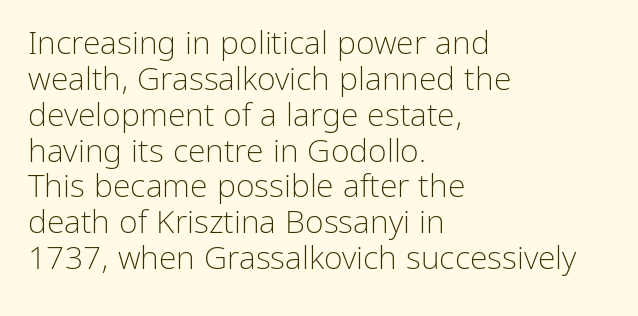
Q: Is the text bold? A: No.
Q: Is the text italic (slanted)? A: No, it is upright.
Q: Is the typeface a serif or a sans-serif typeface? A: Sans-serif.
Q: Is the text underlined? A: No.
Q: How is the paragraph aligned? A: Left-aligned.
Q: Is the spacing between letters normal or unusually wide? A: Normal.
Q: Is the spacing between lines tight, normal or loose? A: Tight.
Q: Width (condensed, normal, or wide)? A: Normal.
Q: Stroke contrast? A: Low.
Q: x-height? A: Medium.
Q: Monospaced? A: No.
